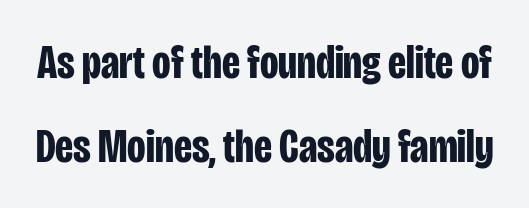
A typesetter would call this proportional, since set widths differ per character. The font family rendered here belongs to the sans-serif group. Weight check: bold — yes, fully. The type sits square on the baseline with zero lean. Spacing between characters is what you'd get straight out of the box.
